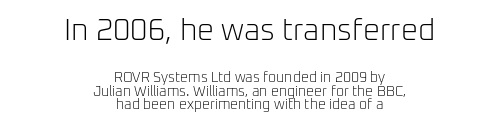
Q: Is the text bold? A: No.
Q: Is the text italic (slanted)? A: No, it is upright.
Q: Is the typeface a serif or a sans-serif typeface? A: Sans-serif.
Q: Is the text underlined? A: No.
Q: How is the paragraph aligned? A: Centered.
Q: Is the spacing between letters normal or unusually wide? A: Normal.
Q: Is the spacing between lines tight, normal or loose? A: Tight.
Q: Which block of text is set in a larger size, the first (top) or the second (bottom)? A: The first (top) one.
Q: Width (condensed, normal, or wide)? A: Normal.
Q: Stroke contrast? A: Low.
Q: x-height? A: Medium.
Q: Monospaced? A: No.
